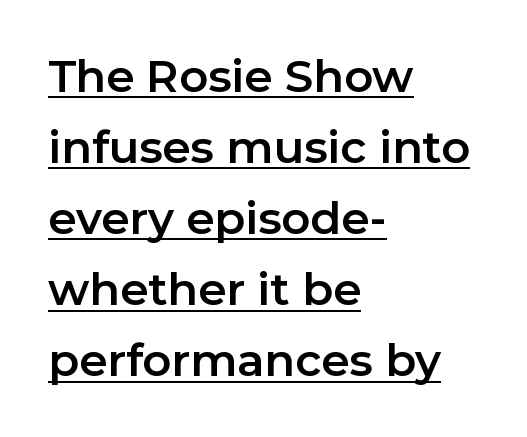
The image shows 45 px sans-serif type, upright; set left-aligned, normal line spacing (1.58x), normal letter spacing, underlined; low stroke contrast and a medium x-height.
